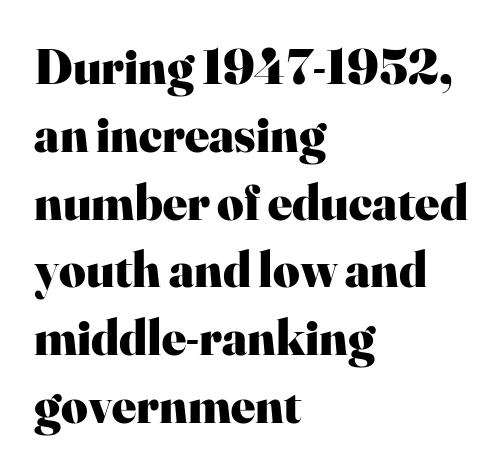
The image shows 51 px heavy serif type, upright; set left-aligned, normal line spacing (1.33x), normal letter spacing, not underlined; high stroke contrast and a small x-height.
